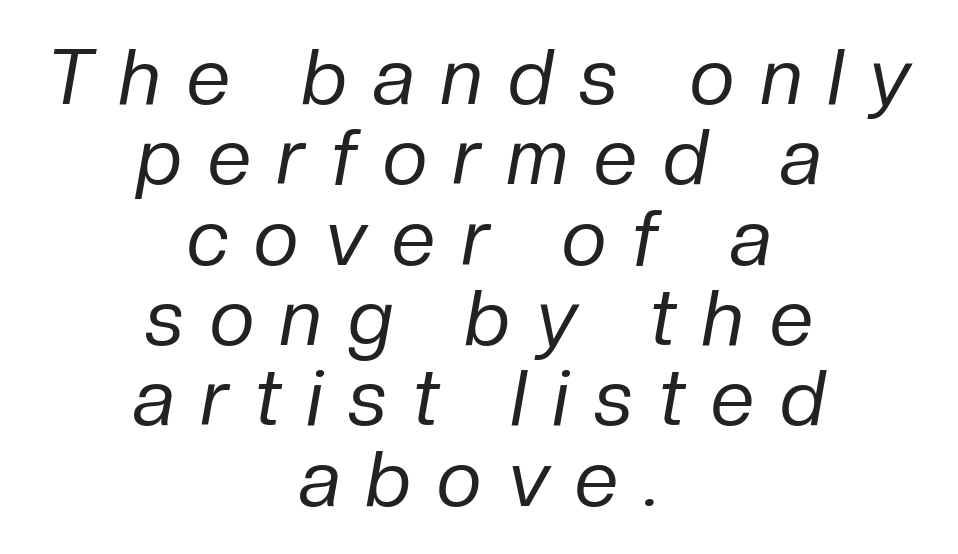
Check under the words: just untouched page. This is oblique type, the kind used for emphasis or titles. Each new line begins almost immediately beneath the previous one. A quiet, ordinary-to-light weight characterises the typeface. The rendering uses natural spacing where letterforms have individual widths.
